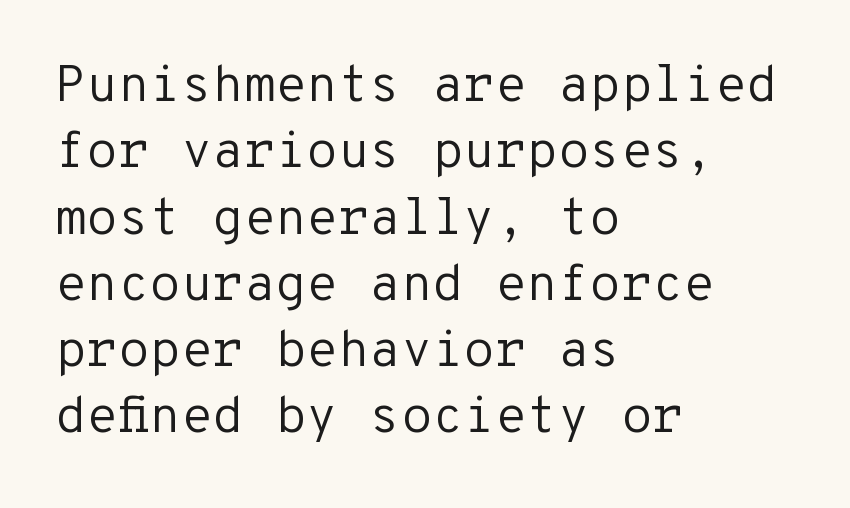
Examine the stroke ends and you'll find no serifs. Looks like terminal output: every glyph gets an equal slot. Bare-footed words on every line. Line beginnings align vertically; line endings do not. These lines sit exactly where default settings would place them.
